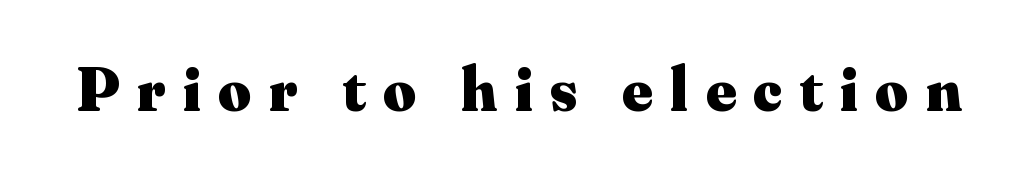
The image shows 63 px heavy serif type, upright; set unusually wide letter spacing (+0.28 em), not underlined; medium stroke contrast and a small x-height.
